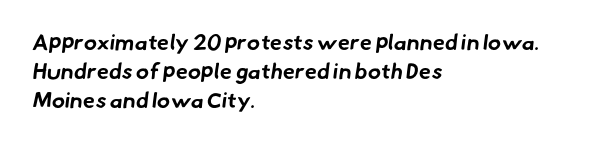
{"bold": "yes", "underline": "no", "align": "left", "line_spacing": "normal", "line_spacing_ratio": 1.31, "letter_spacing": "normal", "letter_spacing_em": 0.0, "glyph_px": 22}
